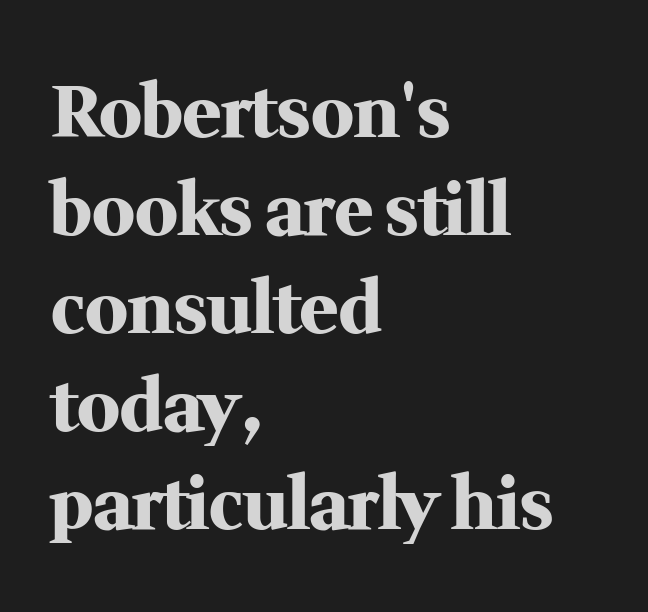
The image shows 71 px heavy serif type, upright; set left-aligned, normal line spacing (1.38x), normal letter spacing, not underlined; medium stroke contrast and a medium x-height.
